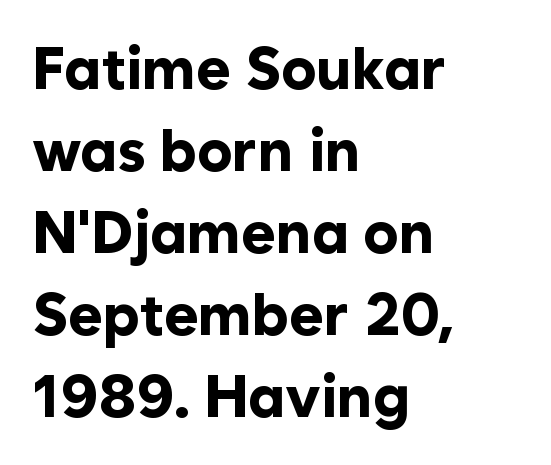
Q: Is the text bold? A: Yes.
Q: Is the text italic (slanted)? A: No, it is upright.
Q: Is the typeface a serif or a sans-serif typeface? A: Sans-serif.
Q: Is the text underlined? A: No.
Q: How is the paragraph aligned? A: Left-aligned.
Q: Is the spacing between letters normal or unusually wide? A: Normal.
Q: Is the spacing between lines tight, normal or loose? A: Normal.
Q: Width (condensed, normal, or wide)? A: Normal.
Q: Stroke contrast? A: Low.
Q: x-height? A: Medium.
Q: Monospaced? A: No.
